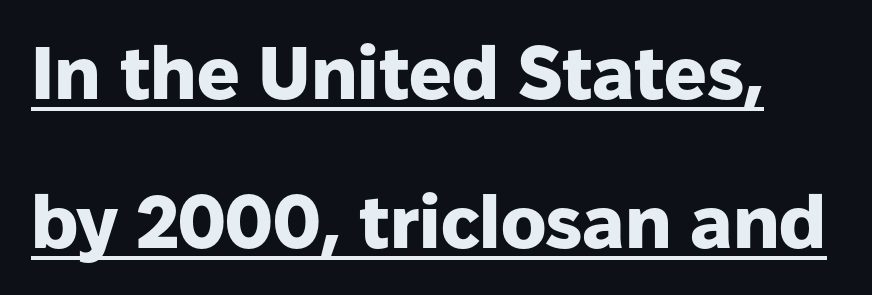
{"serif": "no", "italic": "no", "bold": "yes", "weight": "heavy", "width": "normal", "stroke_contrast": "low", "x_height": "medium", "monospaced": "no", "underline": "yes", "line_spacing": "loose", "line_spacing_ratio": 1.99, "letter_spacing": "normal", "letter_spacing_em": 0.0, "glyph_px": 75}
